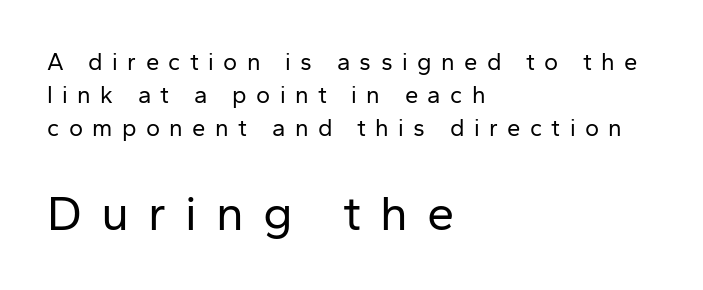
Do the characters align in a grid? No, the font is proportional. Vertical spacing — default. Casual observation: everything's shoved over to the left. Nope, no serifs anywhere on these letters. A quiet, ordinary-to-light weight characterises the typeface. Look at the tracking — it's clearly loosened, letters drifting apart.
